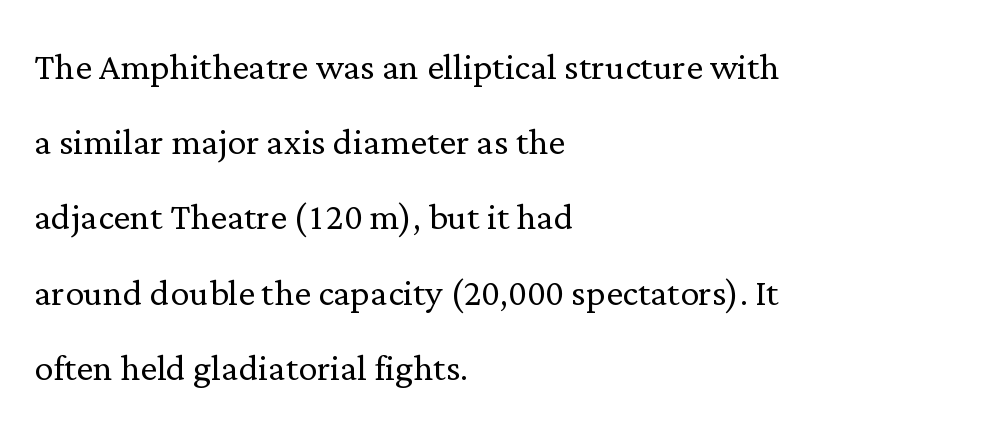
A normal amount of white space separates one row of letters from the next. Rendered with straight, roman letterforms. Serifs: yes, visible at the terminals of the letterforms. Short and long lines alike share a common starting point at left. Unbolded letterforms with no extra heft.
